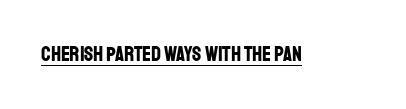
The image shows 21 px bold type, upright; set normal letter spacing, underlined.
